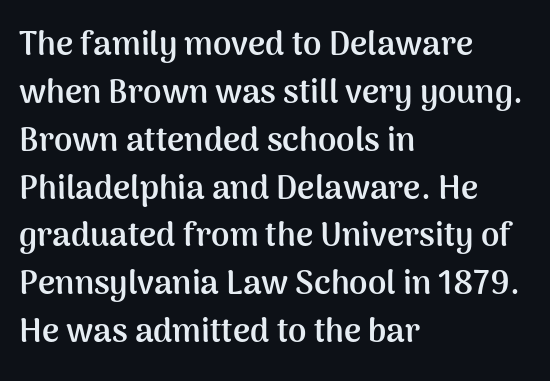
{"serif": "no", "italic": "no", "bold": "yes", "weight": "semibold", "width": "normal", "stroke_contrast": "medium", "x_height": "medium", "monospaced": "no", "underline": "no", "align": "left", "line_spacing": "normal", "line_spacing_ratio": 1.45, "letter_spacing": "normal", "letter_spacing_em": 0.0, "glyph_px": 33}
